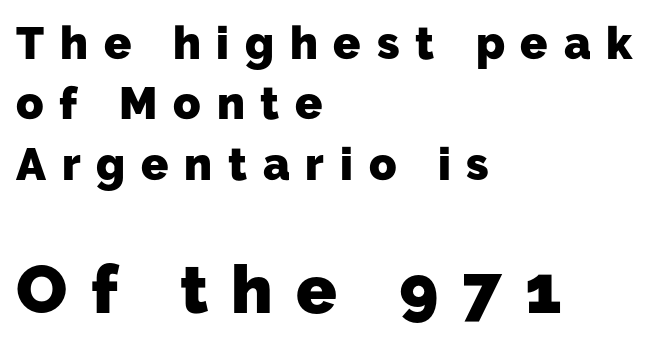
There is plenty of visible air inserted between adjacent glyphs. Plain, unruled lines of type. Proportional: the letters do not fall into vertical columns. No feet cap the strokes, marking this as sans-serif type. The space between consecutive lines is moderate. Where is the straight margin? On the left.
